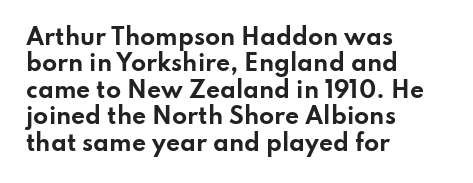
The image shows 22 px bold type, upright; set left-aligned, line spacing 1.2x, normal letter spacing, not underlined.
